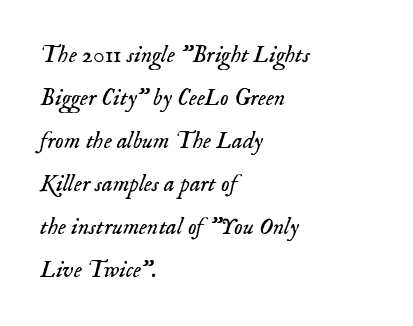
{"italic": "yes", "lean": "right", "slant_degrees": 18, "bold": "no", "underline": "no", "align": "left", "line_spacing_ratio": 1.79, "letter_spacing": "normal", "letter_spacing_em": 0.0, "glyph_px": 24}
